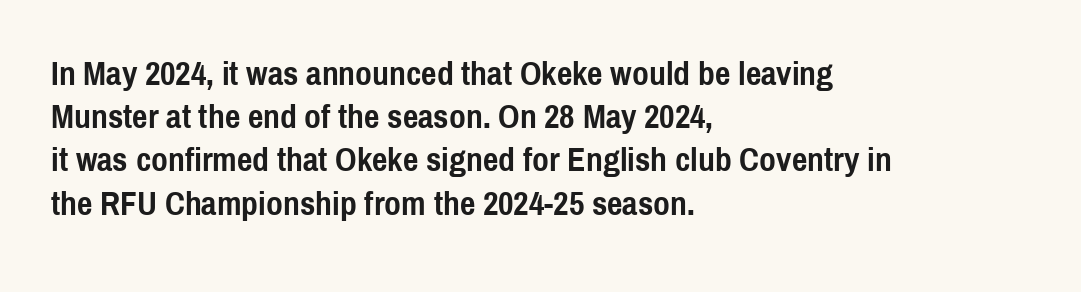
The image shows 34 px semibold, condensed sans-serif type, upright; set left-aligned, normal line spacing (1.27x), normal letter spacing, not underlined; a medium x-height.
